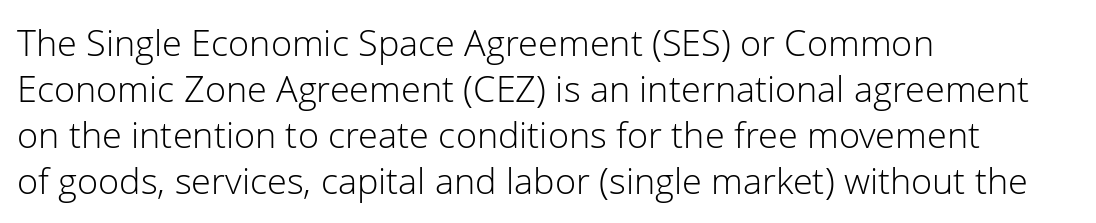
No word sits above an underline. Is there much room between lines? A standard amount, neither cramped nor airy. There is no visible air inserted between adjacent glyphs. Each letter's strokes conclude bluntly, with no projecting serifs. The setting favours the left margin, as ordinary paragraphs usually do. These lines were composed using upright roman letters.
